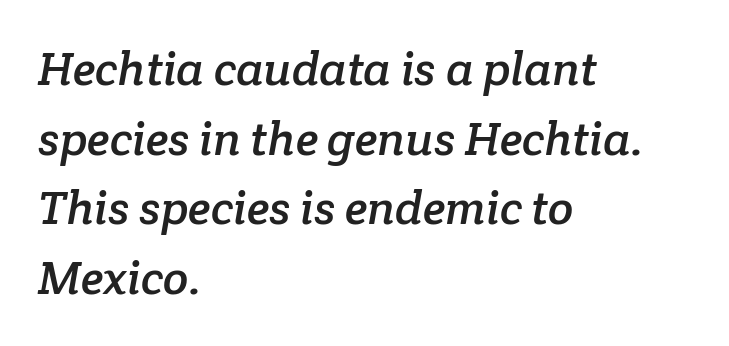
The image shows 47 px serif type; set left-aligned, normal line spacing (1.48x), normal letter spacing, not underlined; low stroke contrast and a medium x-height.
